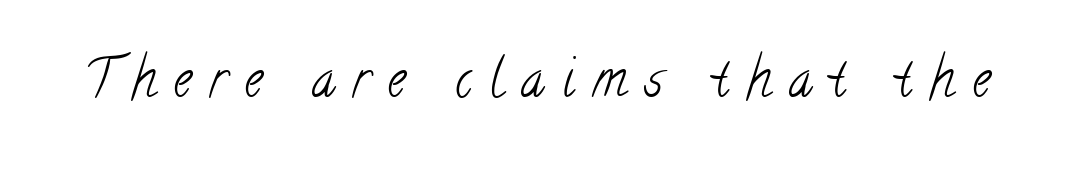
Between one letter and the next there's a generous, obvious gap. The letterforms sit at book weight or below. No word sits above an underline. This sample uses a serif face. The passage shown is typed in a proportional face where columns would drift.
